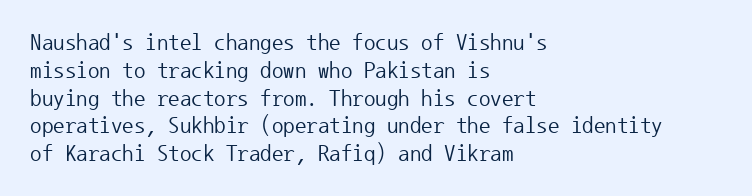
{"italic": "no", "bold": "no", "underline": "no", "align": "left", "line_spacing_ratio": 1.21, "letter_spacing": "normal", "letter_spacing_em": 0.0, "glyph_px": 23}
